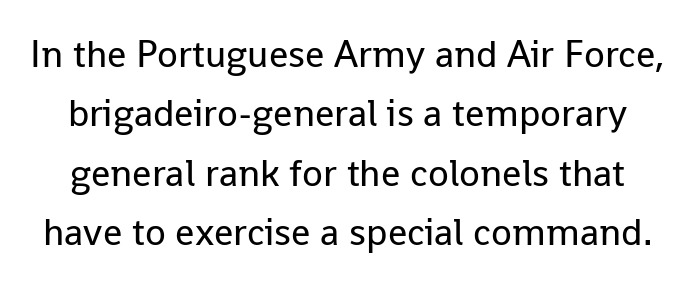
The lines sit at an ordinary, default distance from one another. Is this a fixed-width face? No — the glyphs have proportional, varying widths. Students, note that the glyphs here touch the page at normal intervals. Underlining? Definitely not there.
